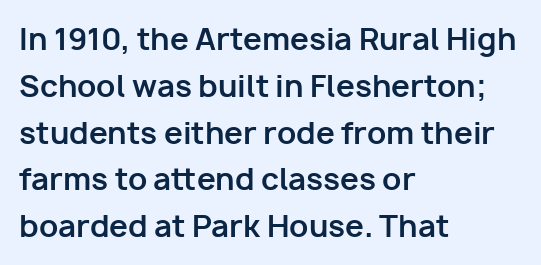
Q: Is the text bold? A: Yes.
Q: Is the text italic (slanted)? A: No, it is upright.
Q: Is the typeface a serif or a sans-serif typeface? A: Sans-serif.
Q: Is the text underlined? A: No.
Q: How is the paragraph aligned? A: Left-aligned.
Q: Is the spacing between letters normal or unusually wide? A: Normal.
Q: Is the spacing between lines tight, normal or loose? A: Normal.
Q: Width (condensed, normal, or wide)? A: Normal.
Q: Stroke contrast? A: Low.
Q: x-height? A: Medium.
Q: Monospaced? A: No.
